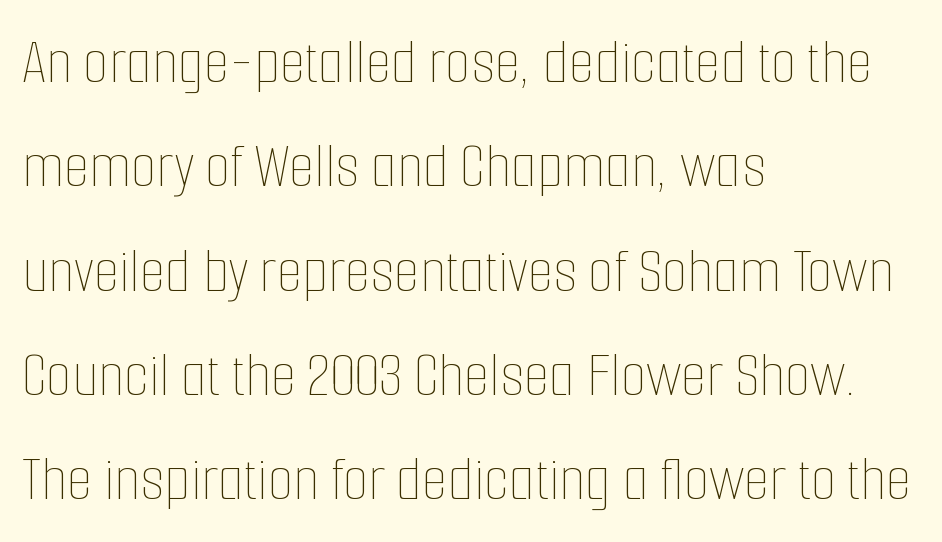
Q: Is the text bold? A: No.
Q: Is the text italic (slanted)? A: No, it is upright.
Q: Is the text underlined? A: No.
Q: How is the paragraph aligned? A: Left-aligned.
Q: Is the spacing between letters normal or unusually wide? A: Normal.
Q: Is the spacing between lines tight, normal or loose? A: Normal.
Q: Width (condensed, normal, or wide)? A: Condensed.
Q: Stroke contrast? A: Low.
Q: x-height? A: Medium.
Q: Monospaced? A: No.
